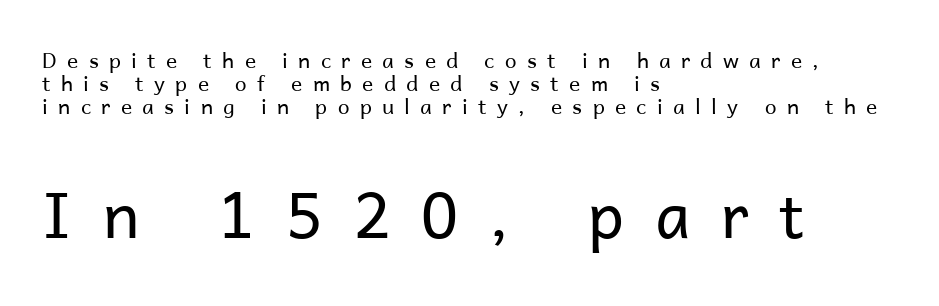
Q: Is the text bold? A: No.
Q: Is the text italic (slanted)? A: No, it is upright.
Q: Is the typeface a serif or a sans-serif typeface? A: Sans-serif.
Q: Is the text underlined? A: No.
Q: How is the paragraph aligned? A: Left-aligned.
Q: Is the spacing between letters normal or unusually wide? A: Unusually wide.
Q: Is the spacing between lines tight, normal or loose? A: Tight.
Q: Which block of text is set in a larger size, the first (top) or the second (bottom)? A: The second (bottom) one.
Q: Width (condensed, normal, or wide)? A: Normal.
Q: Stroke contrast? A: Low.
Q: x-height? A: Medium.
Q: Monospaced? A: No.
